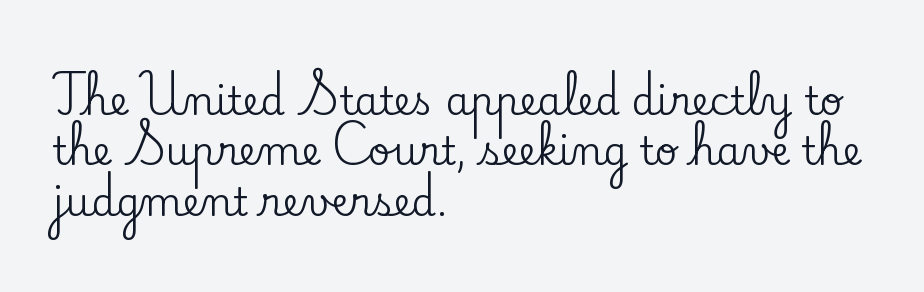
Q: Is the text italic (slanted)? A: No, it is upright.
Q: Is the typeface a serif or a sans-serif typeface? A: Serif.
Q: Is the text underlined? A: No.
Q: How is the paragraph aligned? A: Left-aligned.
Q: Is the spacing between letters normal or unusually wide? A: Normal.
Q: Is the spacing between lines tight, normal or loose? A: Normal.
Q: Width (condensed, normal, or wide)? A: Normal.
Q: Stroke contrast? A: Low.
Q: x-height? A: Small.
Q: Monospaced? A: No.
